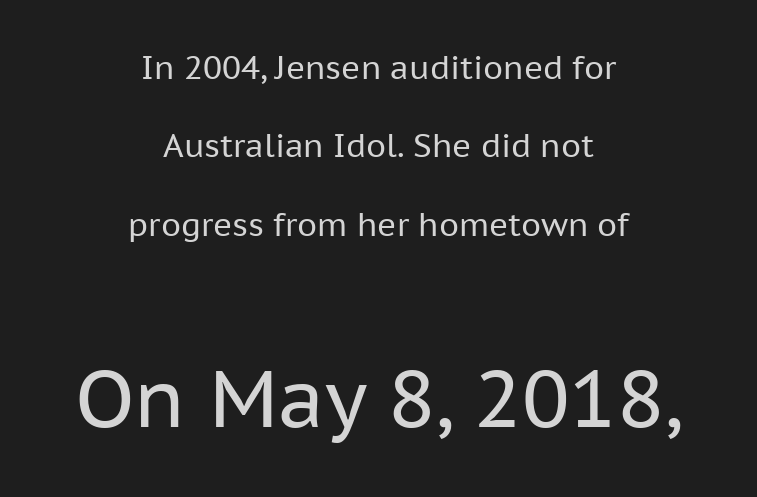
One glance says open: line gaps are wider than usual. In terms of posture, this sample is upright. This sample uses a sans-serif face. Counters stay open thanks to moderate or lighter strokes. Is the block centered? Yes — each line is placed symmetrically about the middle.
